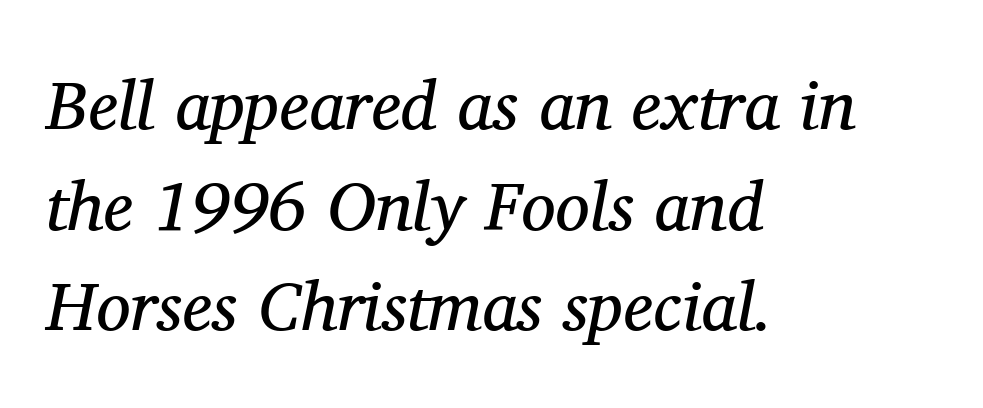
Q: Is the text bold? A: No.
Q: Is the text italic (slanted)? A: Yes, it leans right by about 11 degrees.
Q: Is the typeface a serif or a sans-serif typeface? A: Serif.
Q: Is the text underlined? A: No.
Q: How is the paragraph aligned? A: Left-aligned.
Q: Is the spacing between letters normal or unusually wide? A: Normal.
Q: Is the spacing between lines tight, normal or loose? A: Normal.
Q: Width (condensed, normal, or wide)? A: Normal.
Q: Stroke contrast? A: Medium.
Q: x-height? A: Medium.
Q: Monospaced? A: No.
